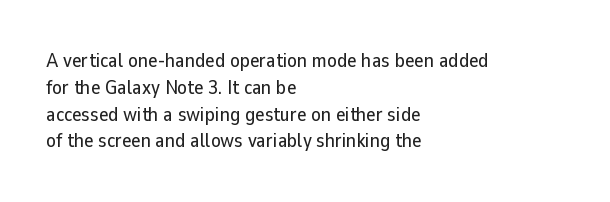
Q: Is the text italic (slanted)? A: No, it is upright.
Q: Is the text underlined? A: No.
Q: How is the paragraph aligned? A: Left-aligned.
Q: Is the spacing between letters normal or unusually wide? A: Normal.
Q: Is the spacing between lines tight, normal or loose? A: Normal.
